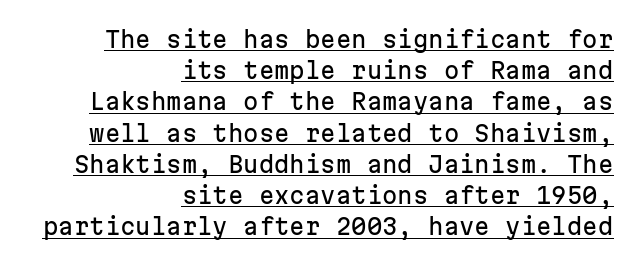
The image shows 22 px text type, upright; set right-aligned, normal line spacing (1.42x), normal letter spacing, underlined.
